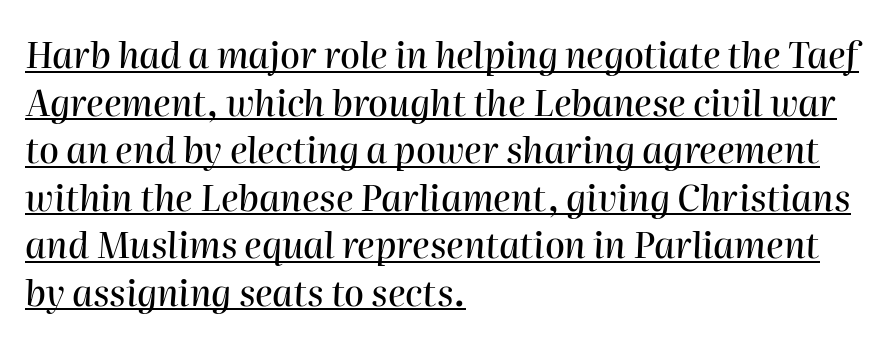
{"italic": "yes", "lean": "right", "slant_degrees": 2, "width": "normal", "stroke_contrast": "high", "x_height": "medium", "monospaced": "no", "underline": "yes", "align": "left", "line_spacing": "normal", "line_spacing_ratio": 1.32, "letter_spacing": "normal", "letter_spacing_em": 0.0, "glyph_px": 36}
